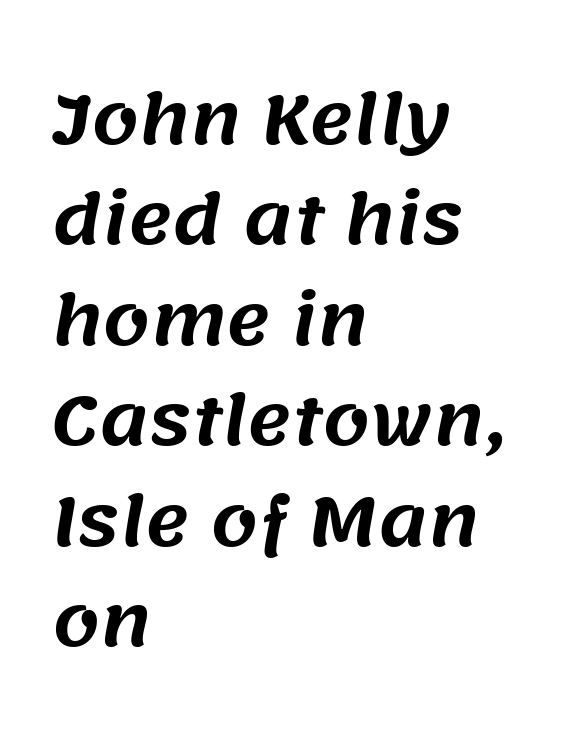
The image shows 67 px sans-serif type; set left-aligned, normal line spacing (1.5x), normal letter spacing, not underlined; medium stroke contrast and a large x-height.
